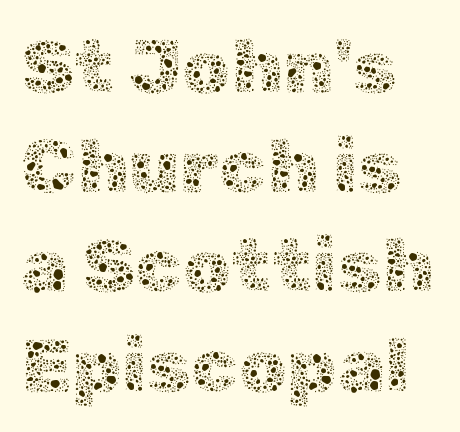
Q: Is the text bold? A: No.
Q: Is the text italic (slanted)? A: No, it is upright.
Q: Is the text underlined? A: No.
Q: How is the paragraph aligned? A: Left-aligned.
Q: Is the spacing between letters normal or unusually wide? A: Normal.
Q: Is the spacing between lines tight, normal or loose? A: Normal.
Q: Width (condensed, normal, or wide)? A: Normal.
Q: x-height? A: Medium.
Q: Monospaced? A: No.
